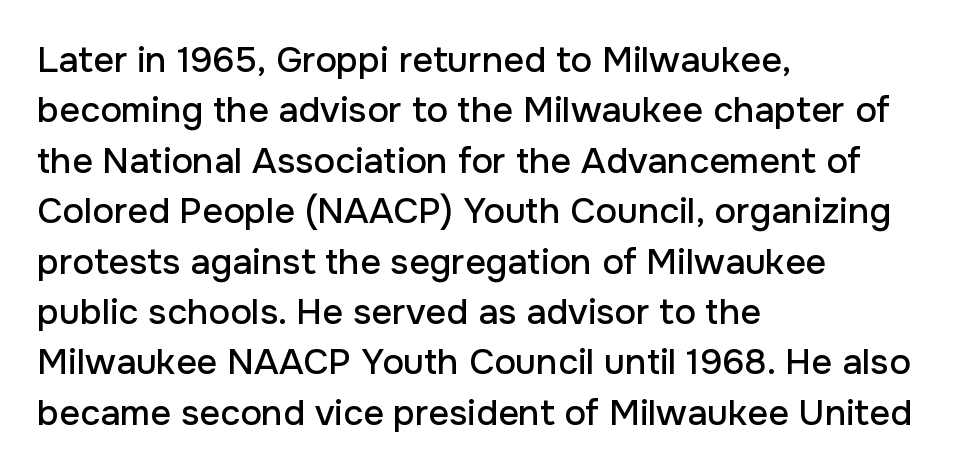
Rule under the text: the space is simply empty. Nope, not italic — everything's standing straight. Varying glyph widths throughout — classic text-font behaviour. Line beginnings align vertically; line endings do not.
